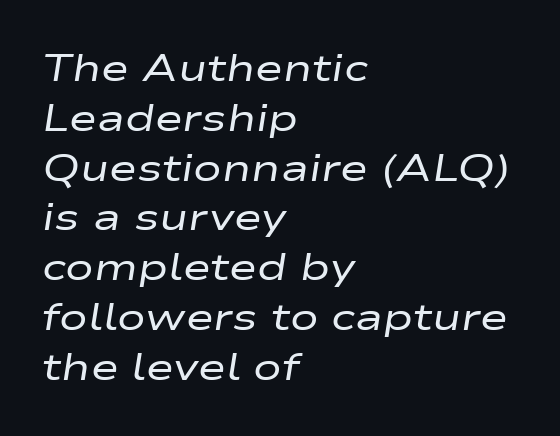
The image shows 38 px regular-weight, wide type, italic (leaning right); set left-aligned, normal line spacing (1.31x), normal letter spacing, not underlined; low stroke contrast and a medium x-height.
